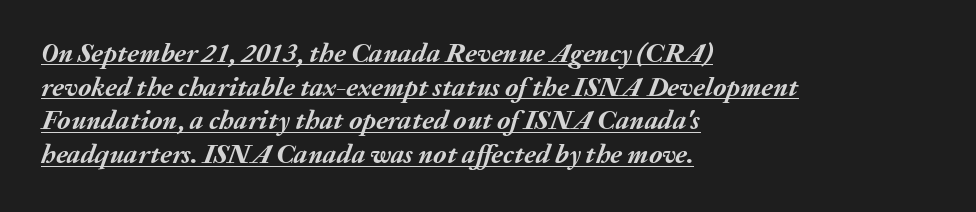
Q: Is the text bold? A: Yes.
Q: Is the text italic (slanted)? A: Yes, it leans right by about 20 degrees.
Q: Is the text underlined? A: Yes.
Q: How is the paragraph aligned? A: Left-aligned.
Q: Is the spacing between letters normal or unusually wide? A: Normal.
Q: Is the spacing between lines tight, normal or loose? A: Normal.
